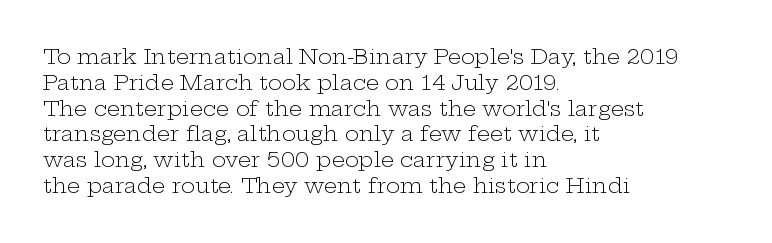
Q: Is the text bold? A: No.
Q: Is the text italic (slanted)? A: No, it is upright.
Q: Is the text underlined? A: No.
Q: How is the paragraph aligned? A: Left-aligned.
Q: Is the spacing between letters normal or unusually wide? A: Normal.
